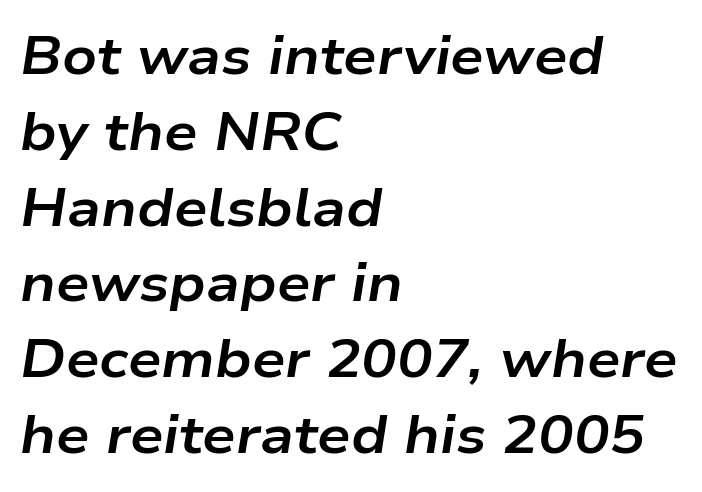
{"italic": "yes", "lean": "right", "slant_degrees": 9, "bold": "yes", "weight": "bold", "width": "wide", "stroke_contrast": "low", "x_height": "medium", "monospaced": "no", "underline": "no", "align": "left", "line_spacing": "normal", "line_spacing_ratio": 1.43, "letter_spacing": "normal", "letter_spacing_em": 0.0, "glyph_px": 53}
